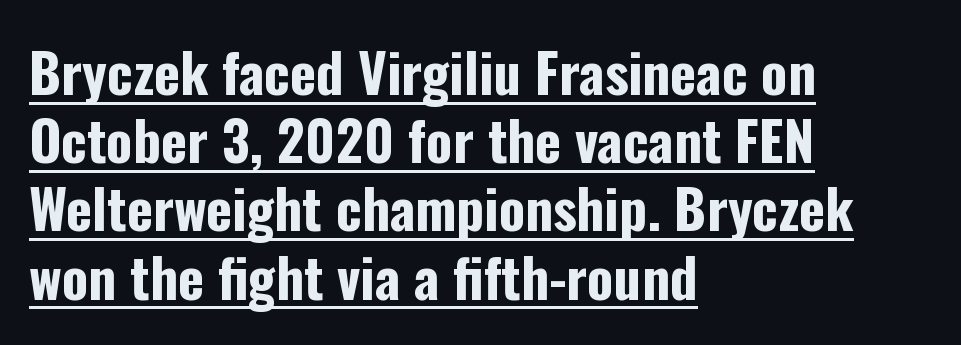
{"serif": "no", "italic": "no", "bold": "yes", "weight": "bold", "width": "condensed", "stroke_contrast": "low", "x_height": "medium", "monospaced": "no", "underline": "yes", "align": "left", "line_spacing_ratio": 1.24, "letter_spacing": "normal", "letter_spacing_em": 0.0, "glyph_px": 55}
